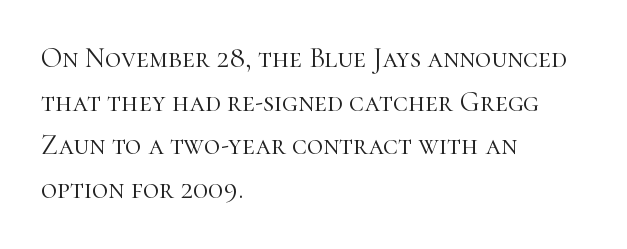
The image shows 28 px light serif type, upright; set left-aligned, normal line spacing (1.56x), normal letter spacing, not underlined; high stroke contrast and a medium x-height.
